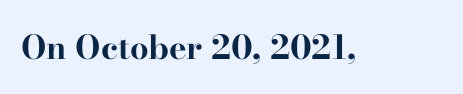
Q: Is the text bold? A: Yes.
Q: Is the text italic (slanted)? A: No, it is upright.
Q: Is the typeface a serif or a sans-serif typeface? A: Serif.
Q: Is the text underlined? A: No.
Q: Is the spacing between letters normal or unusually wide? A: Normal.
Q: Width (condensed, normal, or wide)? A: Wide.
Q: Stroke contrast? A: High.
Q: x-height? A: Small.
Q: Monospaced? A: No.
